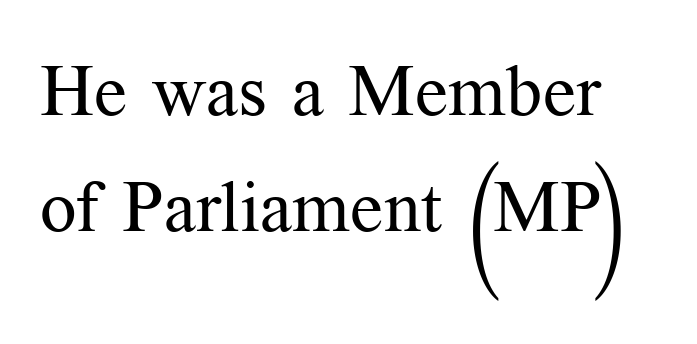
Q: Is the text bold? A: No.
Q: Is the text italic (slanted)? A: No, it is upright.
Q: Is the typeface a serif or a sans-serif typeface? A: Serif.
Q: Is the text underlined? A: No.
Q: Is the spacing between letters normal or unusually wide? A: Normal.
Q: Is the spacing between lines tight, normal or loose? A: Normal.
Q: Width (condensed, normal, or wide)? A: Normal.
Q: Stroke contrast? A: Medium.
Q: x-height? A: Medium.
Q: Monospaced? A: No.
